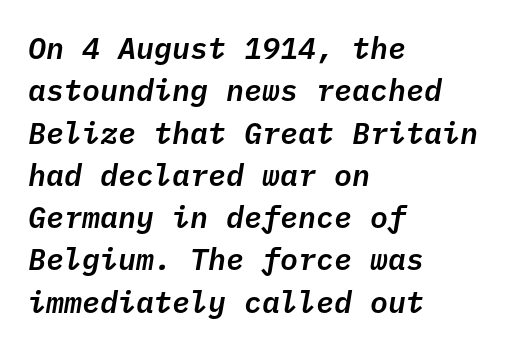
The image shows 30 px text type, italic (leaning right), monospaced; set left-aligned, normal line spacing (1.41x), normal letter spacing, not underlined; low stroke contrast and a medium x-height.
